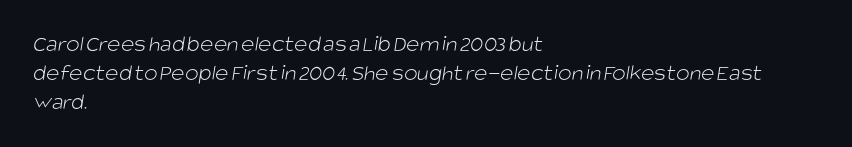
The image shows 23 px text type; set left-aligned, normal line spacing (1.27x), normal letter spacing, not underlined.
